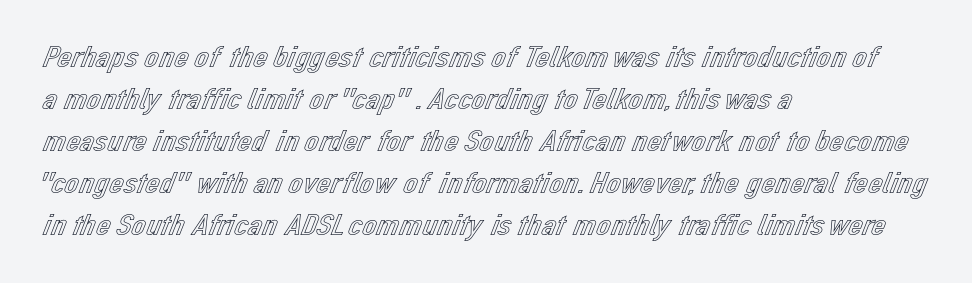
The image shows 32 px text type; set left-aligned, normal line spacing (1.31x), normal letter spacing, not underlined; a medium x-height.
